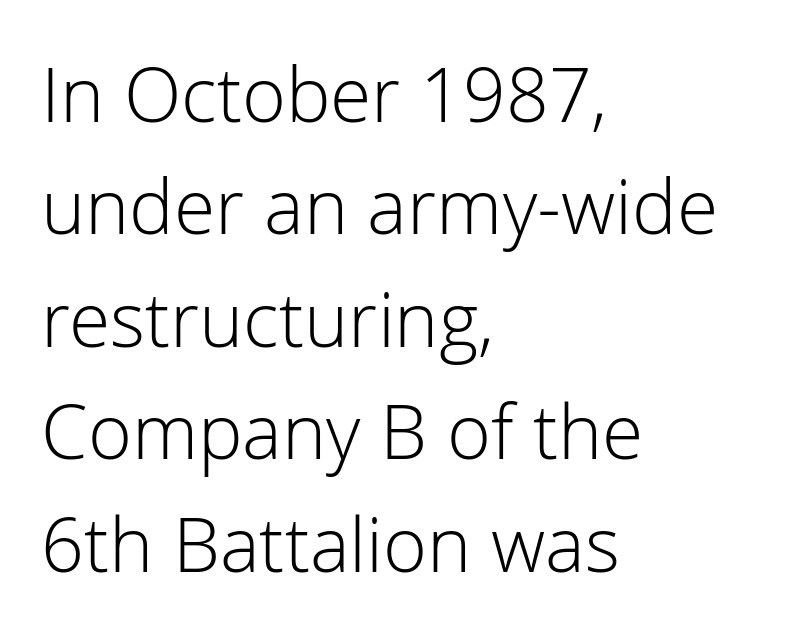
Characters follow at the spacing the type designer built in. This block has exactly the height ordinary leading produces. Nothing heavy about these letters — not bold at all. Proportional: the letters do not fall into vertical columns.
